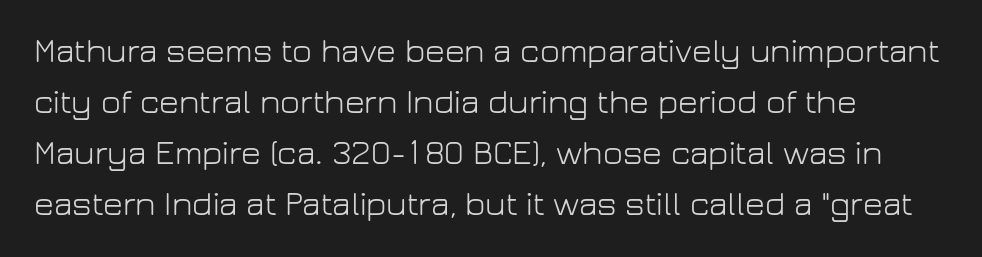
The image shows 34 px light sans-serif type, upright; set normal line spacing (1.5x), normal letter spacing, not underlined; low stroke contrast and a medium x-height.
